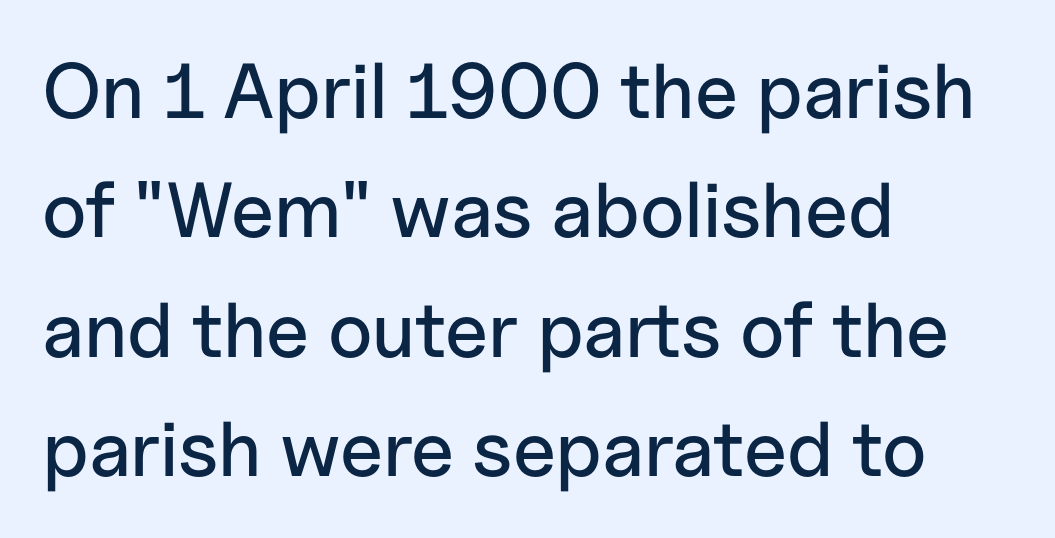
The image shows 78 px sans-serif type, upright; set left-aligned, normal line spacing (1.53x), normal letter spacing, not underlined; low stroke contrast and a medium x-height.
